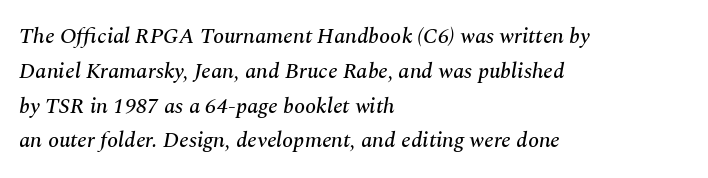
The image shows 22 px text type, italic (leaning right); set left-aligned, normal line spacing (1.58x), normal letter spacing, not underlined.
